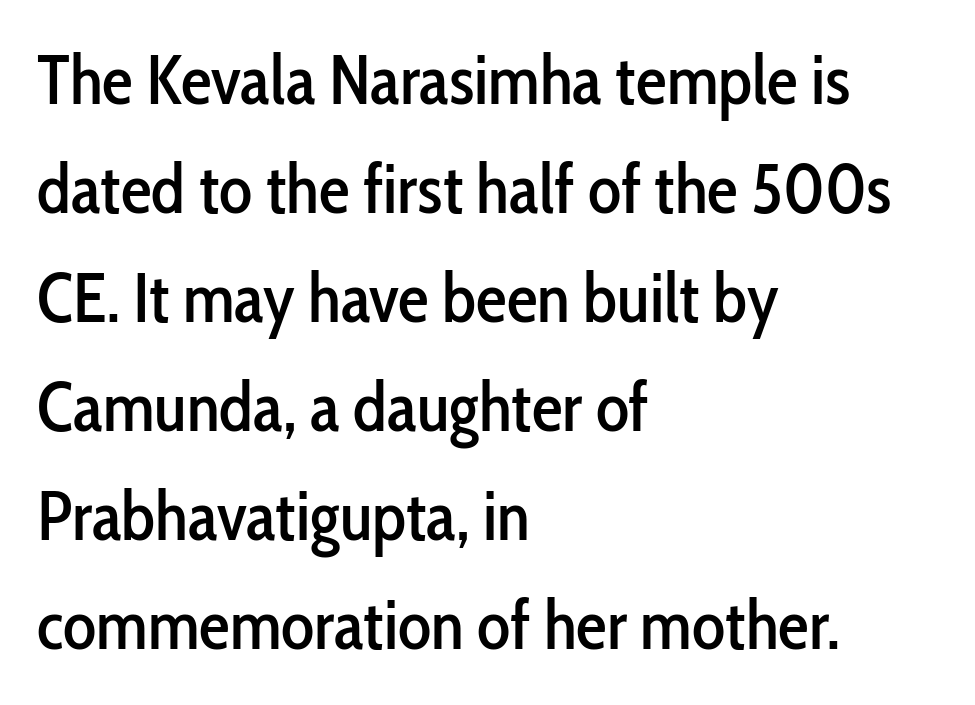
Q: Is the text italic (slanted)? A: No, it is upright.
Q: Is the typeface a serif or a sans-serif typeface? A: Sans-serif.
Q: Is the text underlined? A: No.
Q: How is the paragraph aligned? A: Left-aligned.
Q: Is the spacing between letters normal or unusually wide? A: Normal.
Q: Is the spacing between lines tight, normal or loose? A: Normal.
Q: Width (condensed, normal, or wide)? A: Condensed.
Q: Stroke contrast? A: Low.
Q: x-height? A: Medium.
Q: Monospaced? A: No.
